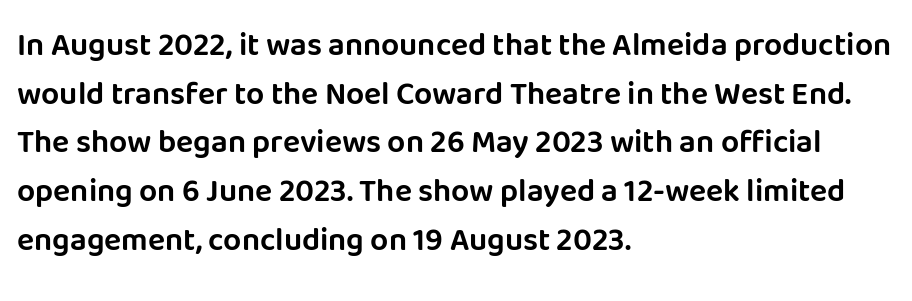
Reading down the column, the eye jumps a familiar distance to each next line. The type is set solid horizontally, with unmodified tracking. The font family rendered here belongs to the sans-serif group. The words here are not underlined. Characters remain perfectly vertical along every line. The passage shown is typed in a proportional face where columns would drift.
